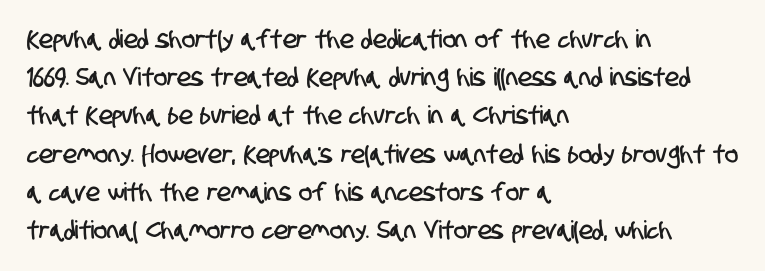
The image shows 25 px text type; set left-aligned, normal line spacing (1.53x), normal letter spacing, not underlined.
